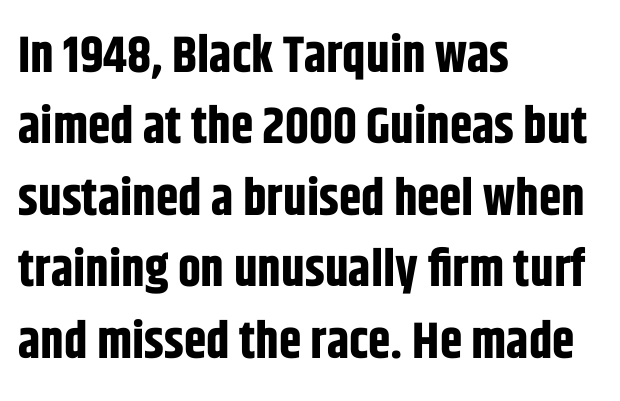
{"serif": "no", "italic": "no", "bold": "yes", "weight": "bold", "width": "condensed", "stroke_contrast": "low", "x_height": "large", "monospaced": "no", "underline": "no", "align": "left", "line_spacing": "normal", "line_spacing_ratio": 1.4, "letter_spacing": "normal", "letter_spacing_em": 0.0, "glyph_px": 51}
